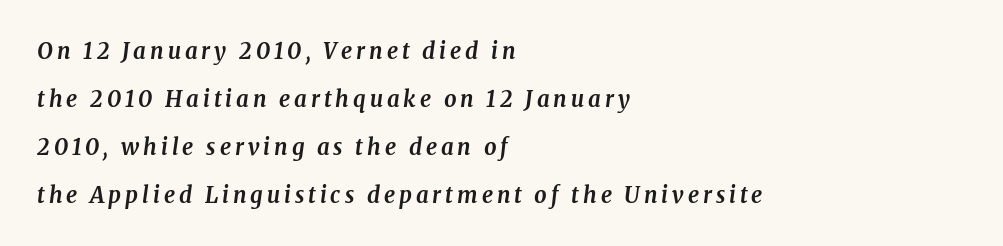
Quick note: underline off. Is there much room between lines? Yes — plenty of vertical air separates them. When letters slant like this, we call the style italic. Chunky letters — that's bold for sure. The rendering anchors every line to the left-hand side.
